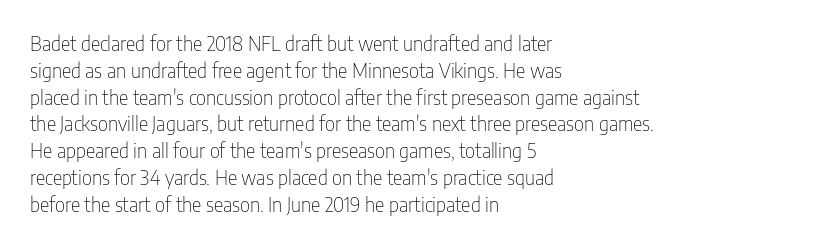
{"italic": "no", "bold": "no", "underline": "no", "align": "left", "line_spacing": "normal", "line_spacing_ratio": 1.34, "letter_spacing": "normal", "letter_spacing_em": 0.0, "glyph_px": 20}
